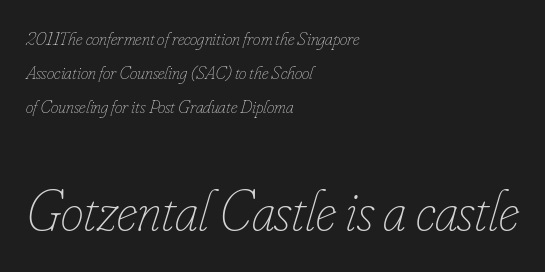
The image shows 58 px thin, condensed type, italic (leaning right); set left-aligned, line spacing 1.78x, normal letter spacing, not underlined; the second (bottom) block is 3.05x larger; low stroke contrast and a small x-height.
